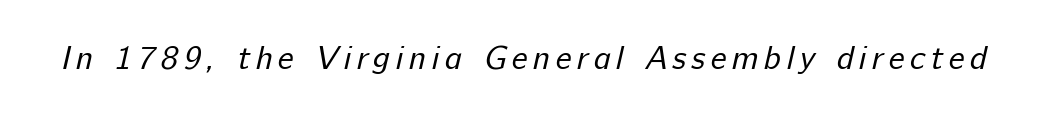
Q: Is the text bold? A: No.
Q: Is the typeface a serif or a sans-serif typeface? A: Sans-serif.
Q: Is the text underlined? A: No.
Q: Width (condensed, normal, or wide)? A: Normal.
Q: Stroke contrast? A: Low.
Q: x-height? A: Medium.
Q: Monospaced? A: No.
